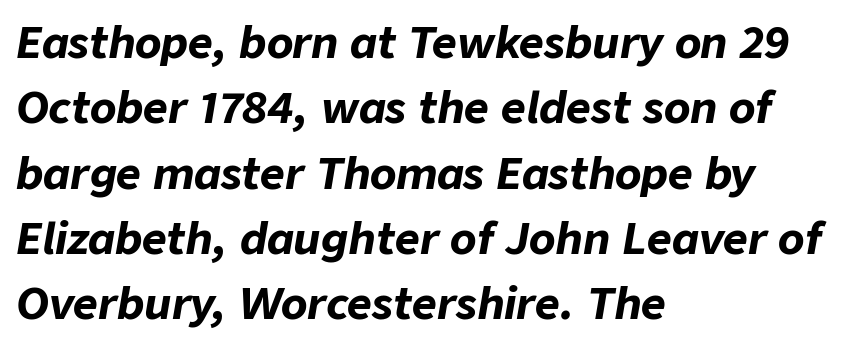
Q: Is the text bold? A: Yes.
Q: Is the text italic (slanted)? A: Yes, it leans right by about 9 degrees.
Q: Is the text underlined? A: No.
Q: How is the paragraph aligned? A: Left-aligned.
Q: Is the spacing between letters normal or unusually wide? A: Normal.
Q: Is the spacing between lines tight, normal or loose? A: Normal.
Q: Width (condensed, normal, or wide)? A: Normal.
Q: Stroke contrast? A: Low.
Q: x-height? A: Medium.
Q: Monospaced? A: No.
